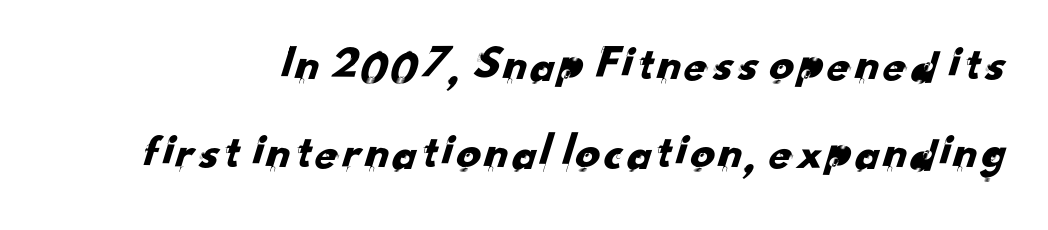
Just letters on the line, the space beneath them empty. Character widths vary here, with narrow letters taking less room than wide ones. Nobody touched the tracking dial on this one. No feet cap the strokes, marking this as sans-serif type.
